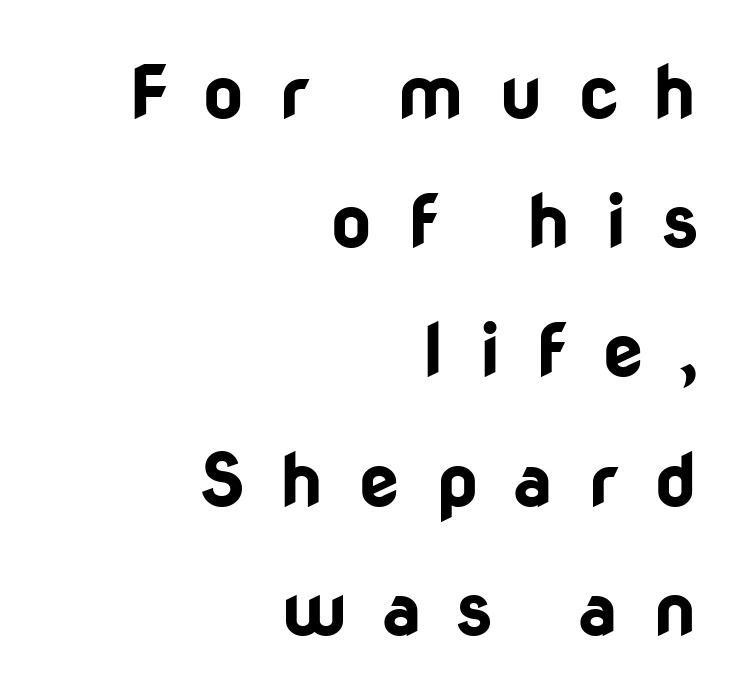
The image shows 73 px bold sans-serif type, upright; set right-aligned, line spacing 1.77x, unusually wide letter spacing (+0.48 em), not underlined; low stroke contrast and a medium x-height.
